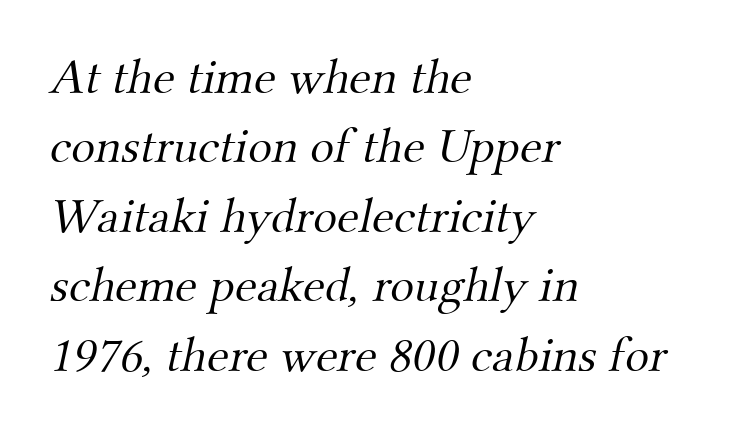
Q: Is the text bold? A: No.
Q: Is the typeface a serif or a sans-serif typeface? A: Serif.
Q: Is the text underlined? A: No.
Q: How is the paragraph aligned? A: Left-aligned.
Q: Is the spacing between letters normal or unusually wide? A: Normal.
Q: Is the spacing between lines tight, normal or loose? A: Normal.
Q: Width (condensed, normal, or wide)? A: Normal.
Q: Stroke contrast? A: Medium.
Q: x-height? A: Small.
Q: Monospaced? A: No.
